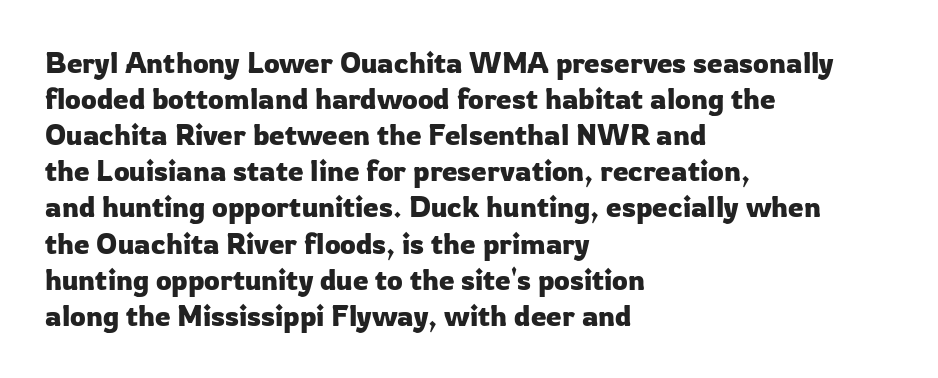
The image shows 28 px sans-serif type, upright; set left-aligned, normal line spacing (1.29x), normal letter spacing, not underlined; low stroke contrast and a medium x-height.
